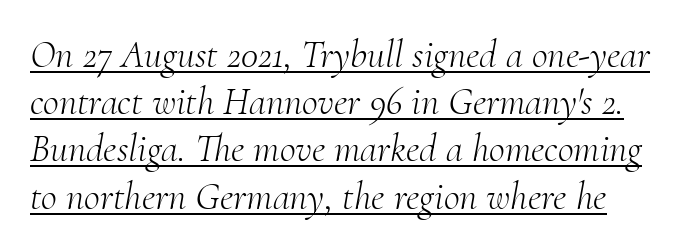
Serif or sans? Serif — the stroke terminals have little feet. Weight: not bold — regular or lighter. Italic? Definitely — the glyphs are oblique. The face used here is proportionally spaced, like ordinary book or web type. A continuous stroke trails under the words, as in a hyperlink. The rendering keeps characters at their native spacing.
